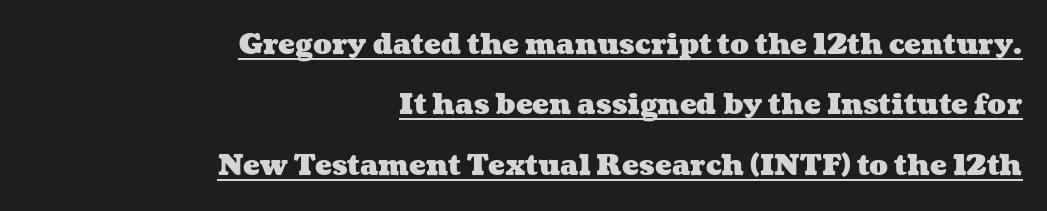
{"bold": "yes", "weight": "heavy", "width": "wide", "stroke_contrast": "medium", "x_height": "medium", "monospaced": "no", "underline": "yes", "align": "right", "line_spacing": "loose", "line_spacing_ratio": 2.16, "letter_spacing": "normal", "letter_spacing_em": 0.0, "glyph_px": 28}
